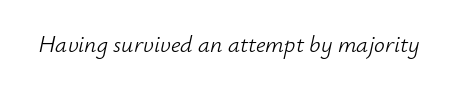
The image shows 24 px text type, italic (leaning right); set normal letter spacing, not underlined.
